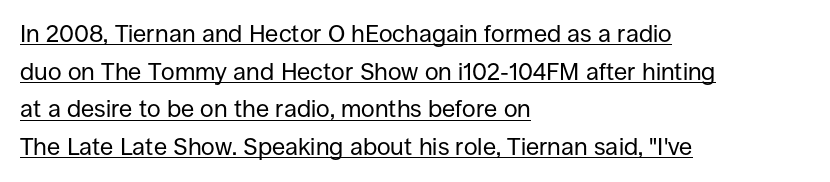
Q: Is the text bold? A: No.
Q: Is the text italic (slanted)? A: No, it is upright.
Q: Is the text underlined? A: Yes.
Q: How is the paragraph aligned? A: Left-aligned.
Q: Is the spacing between letters normal or unusually wide? A: Normal.
Q: Is the spacing between lines tight, normal or loose? A: Normal.
